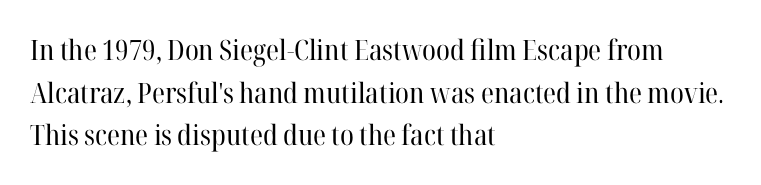
{"serif": "yes", "italic": "no", "bold": "no", "weight": "regular", "width": "normal", "stroke_contrast": "high", "x_height": "medium", "monospaced": "no", "underline": "no", "align": "left", "line_spacing": "normal", "line_spacing_ratio": 1.52, "letter_spacing": "normal", "letter_spacing_em": 0.0, "glyph_px": 28}
